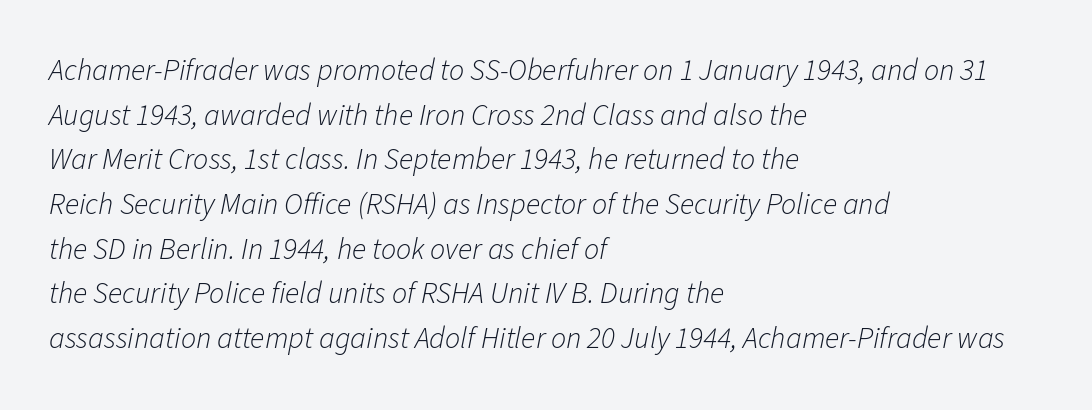
The image shows 30 px light type, italic (leaning right); set left-aligned, normal line spacing (1.49x), normal letter spacing, not underlined; low stroke contrast and a medium x-height.
